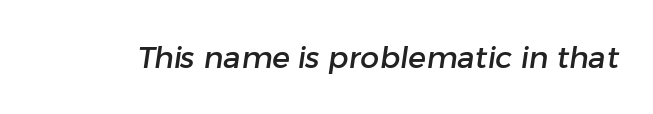
Q: Is the typeface a serif or a sans-serif typeface? A: Sans-serif.
Q: Is the text underlined? A: No.
Q: Is the spacing between letters normal or unusually wide? A: Normal.
Q: Width (condensed, normal, or wide)? A: Normal.
Q: Stroke contrast? A: Low.
Q: x-height? A: Medium.
Q: Monospaced? A: No.
